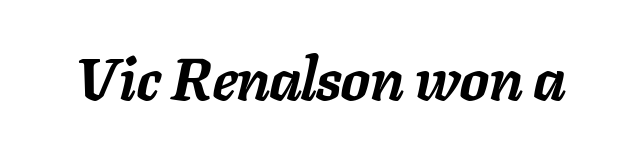
{"italic": "yes", "lean": "right", "slant_degrees": 11, "bold": "yes", "weight": "semibold", "width": "normal", "stroke_contrast": "low", "x_height": "medium", "monospaced": "no", "underline": "no", "letter_spacing": "normal", "letter_spacing_em": 0.0, "glyph_px": 60}
